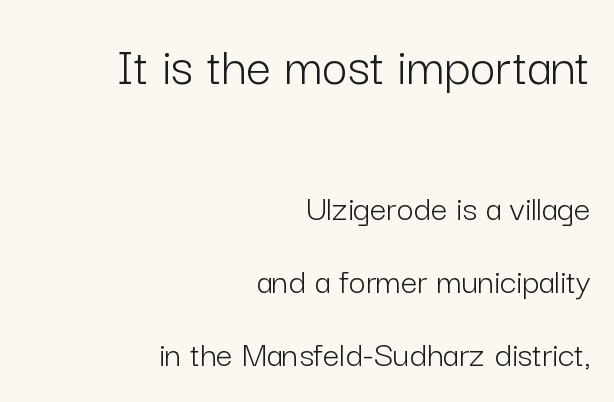
The image shows 56 px light sans-serif type, upright; set right-aligned, loose line spacing (1.98x), normal letter spacing, not underlined; the first (top) block is 1.51x larger; low stroke contrast and a medium x-height.
